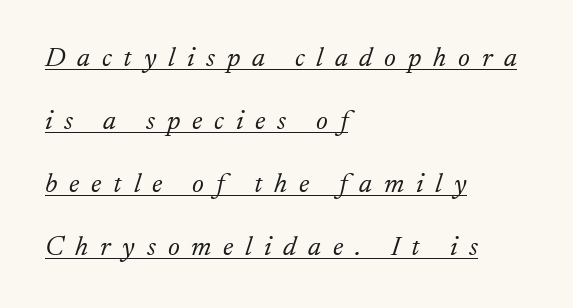
Q: Is the text bold? A: No.
Q: Is the text italic (slanted)? A: Yes, it leans right by about 17 degrees.
Q: Is the typeface a serif or a sans-serif typeface? A: Serif.
Q: Is the text underlined? A: Yes.
Q: How is the paragraph aligned? A: Left-aligned.
Q: Is the spacing between letters normal or unusually wide? A: Unusually wide.
Q: Is the spacing between lines tight, normal or loose? A: Loose.
Q: Width (condensed, normal, or wide)? A: Normal.
Q: Stroke contrast? A: Low.
Q: x-height? A: Small.
Q: Monospaced? A: No.
